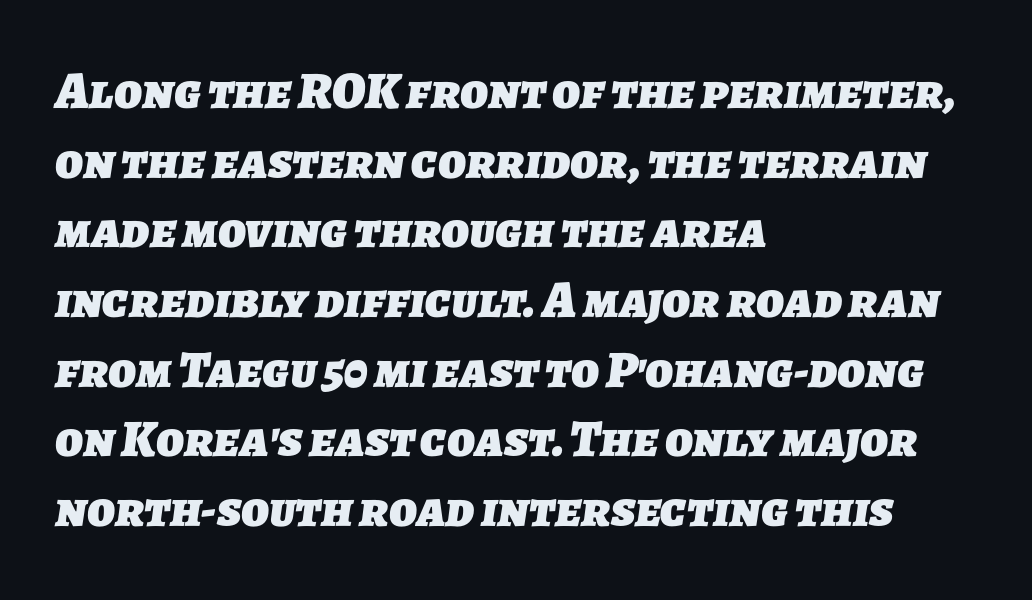
The image shows 52 px heavy sans-serif type; set left-aligned, normal line spacing (1.34x), normal letter spacing, not underlined; low stroke contrast and a medium x-height.
